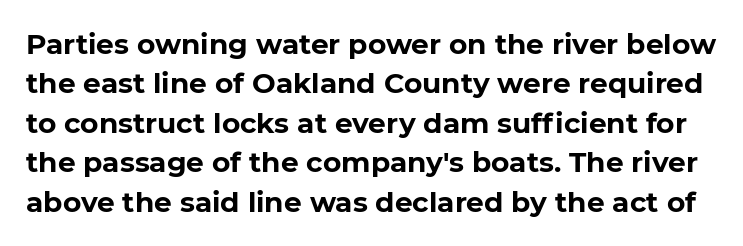
Q: Is the text bold? A: Yes.
Q: Is the typeface a serif or a sans-serif typeface? A: Sans-serif.
Q: Is the text underlined? A: No.
Q: Is the spacing between letters normal or unusually wide? A: Normal.
Q: Is the spacing between lines tight, normal or loose? A: Normal.
Q: Width (condensed, normal, or wide)? A: Normal.
Q: Stroke contrast? A: Low.
Q: x-height? A: Medium.
Q: Monospaced? A: No.
